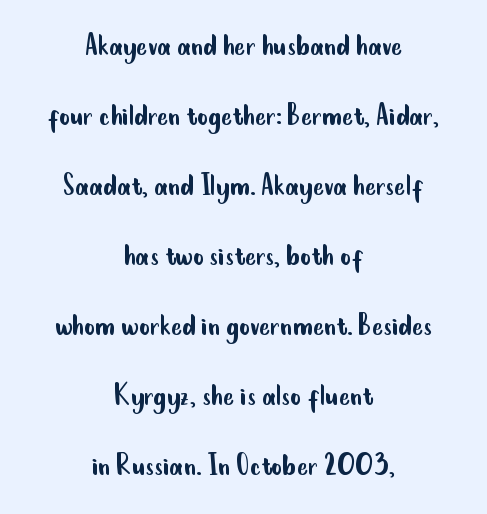
{"serif": "no", "italic": "no", "bold": "no", "weight": "regular", "width": "condensed", "stroke_contrast": "low", "x_height": "small", "monospaced": "no", "underline": "no", "align": "center", "line_spacing": "loose", "line_spacing_ratio": 2.12, "letter_spacing": "normal", "letter_spacing_em": 0.0, "glyph_px": 33}
